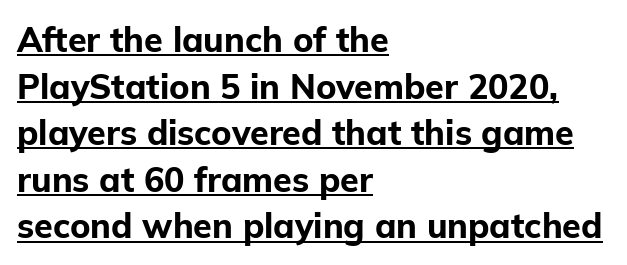
Observe the absence of serifs on each vertical stroke in this sample. The designer left line spacing at the default. On the weight axis this lands at bold, roughly 700. This sample carries an underscore along the baseline area.
